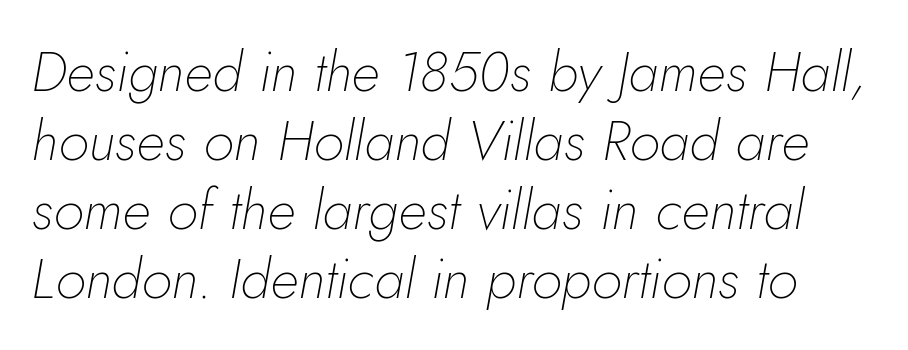
These lines were composed using italics. Students, note that the glyphs here touch the page at normal intervals. The rendering uses natural spacing where letterforms have individual widths. The glyphs are unaccompanied by any horizontal stroke below them. Counters stay open thanks to moderate or lighter strokes.
